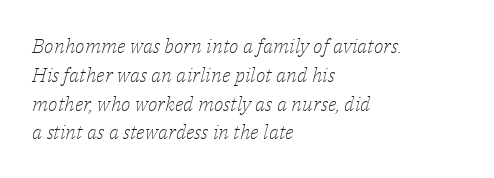
Q: Is the text bold? A: No.
Q: Is the text italic (slanted)? A: Yes, it leans right by about 14 degrees.
Q: Is the text underlined? A: No.
Q: How is the paragraph aligned? A: Left-aligned.
Q: Is the spacing between letters normal or unusually wide? A: Normal.
Q: Is the spacing between lines tight, normal or loose? A: Normal.
